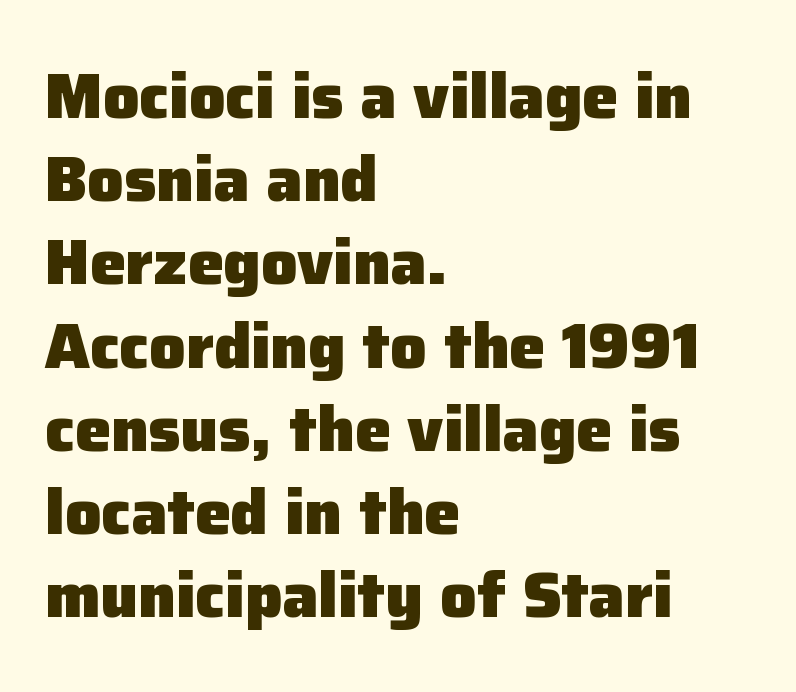
The image shows 64 px heavy sans-serif type, upright; set left-aligned, normal line spacing (1.3x), normal letter spacing, not underlined; low stroke contrast and a medium x-height.
